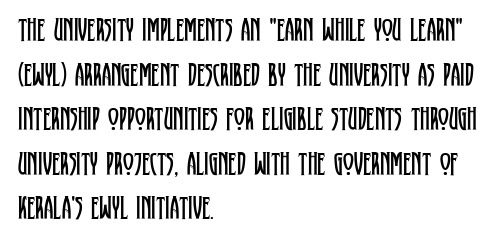
The image shows 33 px regular-weight, condensed serif type, upright; set left-aligned, normal line spacing (1.35x), normal letter spacing, not underlined; low stroke contrast and a large x-height.
